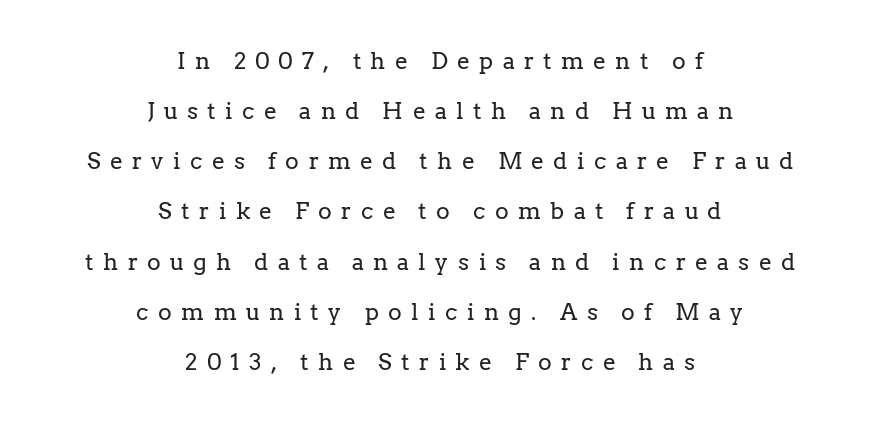
{"italic": "no", "bold": "no", "underline": "no", "align": "center", "line_spacing": "loose", "line_spacing_ratio": 2.18, "letter_spacing": "wide", "letter_spacing_em": 0.41, "glyph_px": 23}
